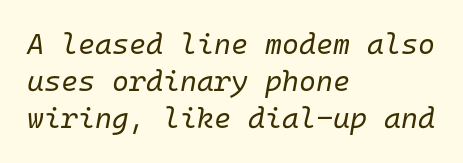
{"italic": "yes", "lean": "right", "slant_degrees": 10, "bold": "no", "weight": "regular", "width": "normal", "stroke_contrast": "low", "x_height": "medium", "monospaced": "yes", "underline": "no", "align": "left", "line_spacing": "normal", "line_spacing_ratio": 1.28, "letter_spacing": "normal", "letter_spacing_em": 0.0, "glyph_px": 29}
